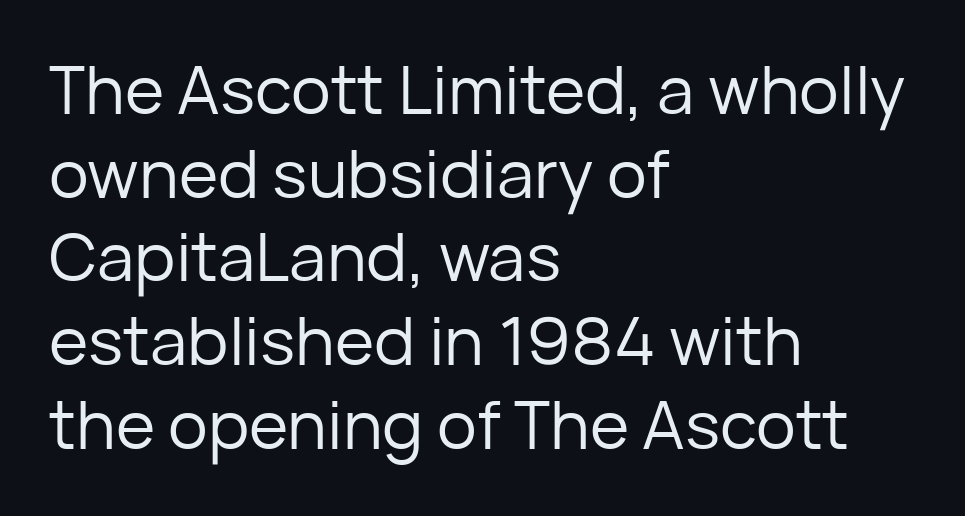
The image shows 67 px regular-weight sans-serif type, upright; set left-aligned, normal line spacing (1.25x), normal letter spacing, not underlined; low stroke contrast and a medium x-height.
